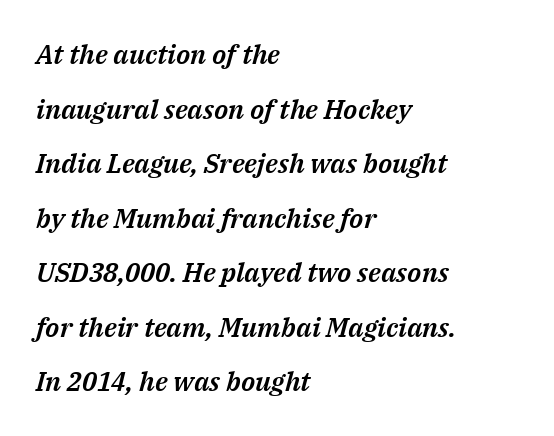
Horizontal alignment here is leftward, the default for most running prose. Quick note: italic. The letters sit at their default tracking, neither squeezed nor spread. Quick note: interline space is abundant. Letters rest on an invisible, unmarked baseline.
